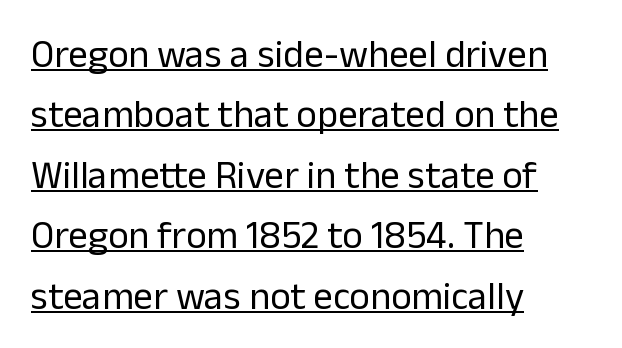
The image shows 39 px regular-weight sans-serif type, upright; set left-aligned, normal line spacing (1.55x), normal letter spacing, underlined; low stroke contrast and a medium x-height.
